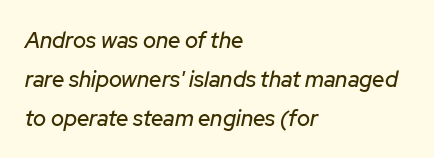
The image shows 22 px text type, italic (leaning right); set left-aligned, line spacing 1.77x, normal letter spacing, not underlined.
